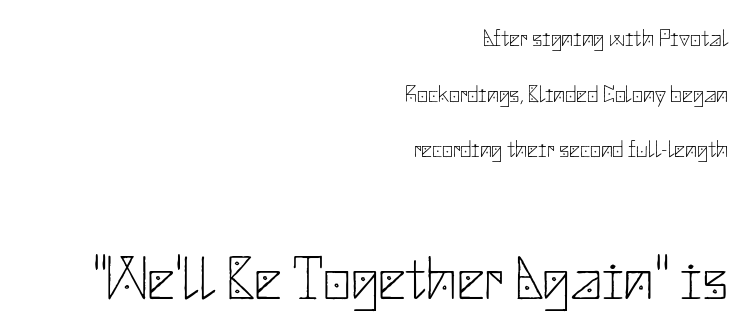
{"serif": "no", "italic": "no", "bold": "no", "weight": "thin", "width": "normal", "stroke_contrast": "low", "x_height": "small", "underline": "no", "align": "right", "line_spacing": "loose", "line_spacing_ratio": 2.32, "letter_spacing": "normal", "letter_spacing_em": 0.0, "larger_block": "second", "size_ratio": 2.54, "glyph_px": 61}
